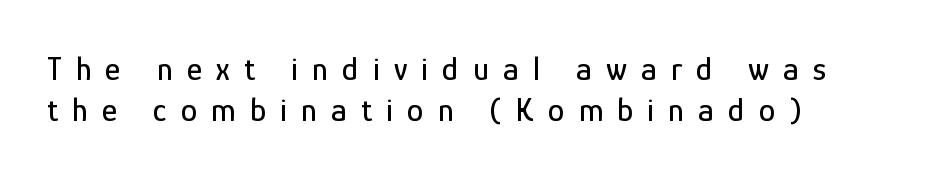
Q: Is the text italic (slanted)? A: No, it is upright.
Q: Is the typeface a serif or a sans-serif typeface? A: Sans-serif.
Q: Is the text underlined? A: No.
Q: How is the paragraph aligned? A: Left-aligned.
Q: Is the spacing between letters normal or unusually wide? A: Unusually wide.
Q: Width (condensed, normal, or wide)? A: Condensed.
Q: Stroke contrast? A: Low.
Q: x-height? A: Medium.
Q: Monospaced? A: No.
